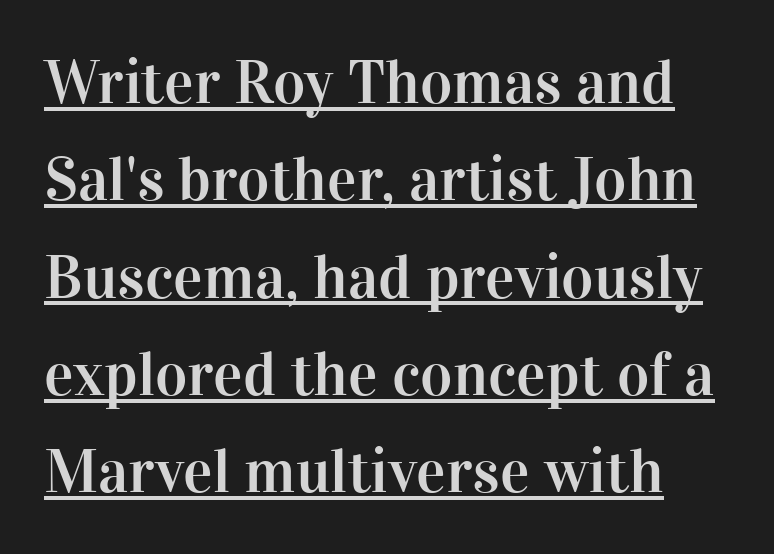
Words appear dense and cohesive because spacing is normal. Varying glyph widths throughout — classic text-font behaviour. The designer left line spacing at the default. Regarding serifs, this sample has them. Underlined type. The type sits square on the baseline with zero lean.
